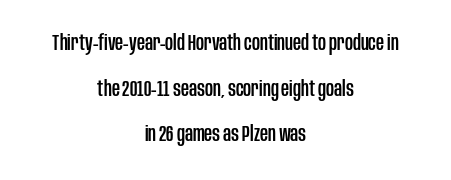
Q: Is the text italic (slanted)? A: No, it is upright.
Q: Is the text underlined? A: No.
Q: How is the paragraph aligned? A: Centered.
Q: Is the spacing between letters normal or unusually wide? A: Normal.
Q: Is the spacing between lines tight, normal or loose? A: Loose.
